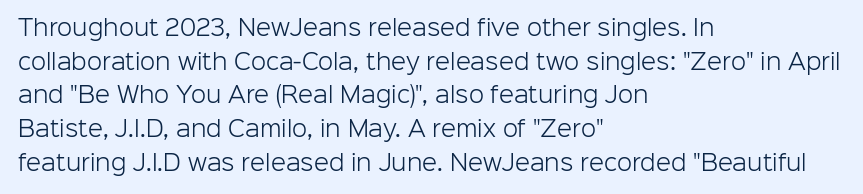
The image shows 22 px text type, upright; set left-aligned, normal line spacing (1.53x), normal letter spacing, not underlined.
